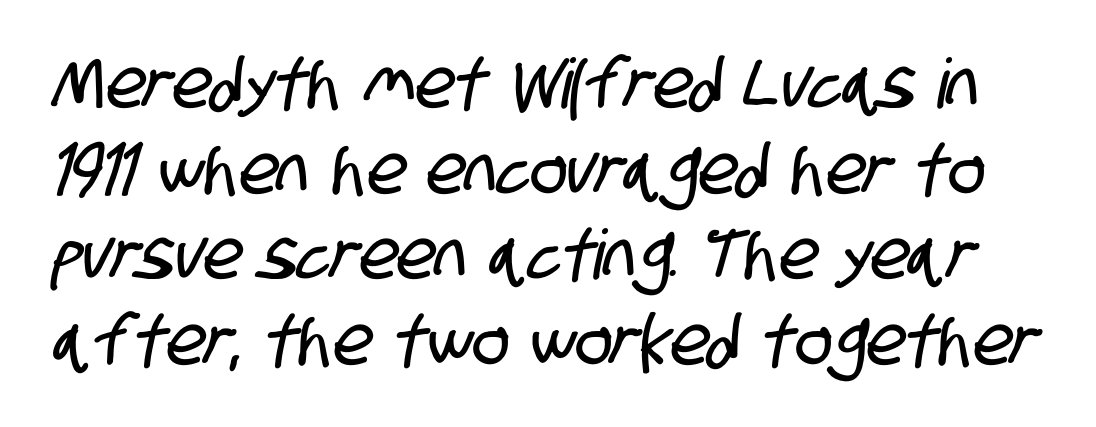
Q: Is the typeface a serif or a sans-serif typeface? A: Sans-serif.
Q: Is the text underlined? A: No.
Q: Is the spacing between letters normal or unusually wide? A: Normal.
Q: Width (condensed, normal, or wide)? A: Condensed.
Q: Stroke contrast? A: Low.
Q: x-height? A: Large.
Q: Monospaced? A: No.
